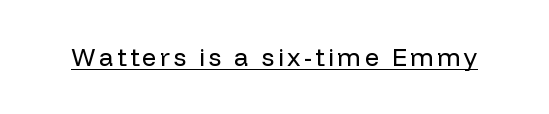
Stems here are at most as thick as an everyday book face. The specimen reads as upright at a glance. Underlining? Definitely there.
